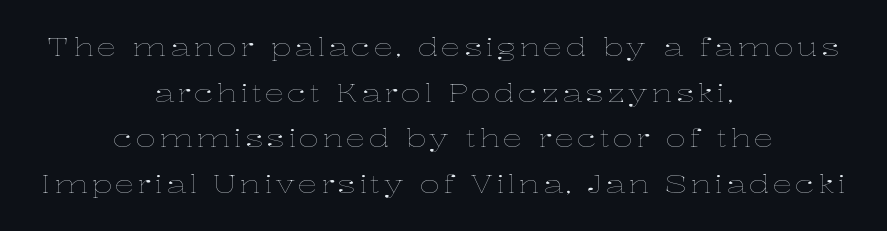
{"italic": "no", "bold": "no", "underline": "no", "align": "center", "line_spacing_ratio": 1.83, "glyph_px": 25}
